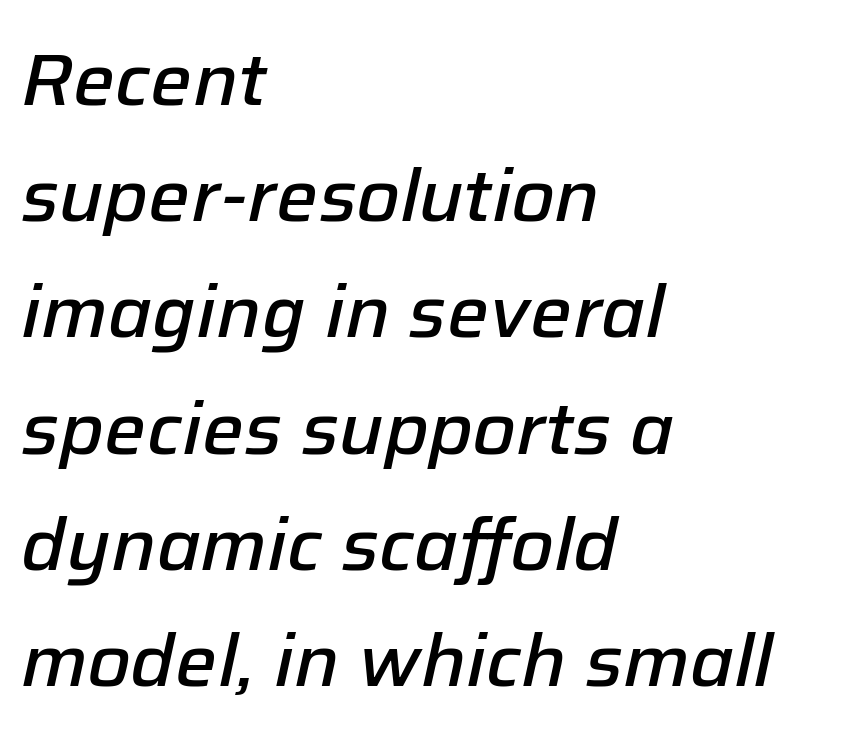
{"italic": "yes", "lean": "right", "slant_degrees": 12, "bold": "semi", "weight": "semibold", "width": "normal", "stroke_contrast": "low", "x_height": "medium", "monospaced": "no", "underline": "no", "align": "left", "line_spacing": "normal", "line_spacing_ratio": 1.57, "letter_spacing": "normal", "letter_spacing_em": 0.0, "glyph_px": 74}
